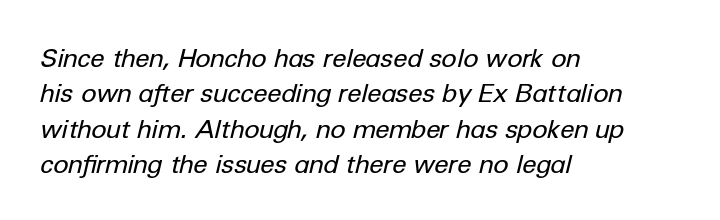
Here the glyphs are tracked normally, forming tight word shapes. Every row of glyphs begins at an identical x-position on the left. The weight would be labelled regular, book, light, or lighter still. The gap between lines stays unmarked. Students, observe: this is what conventionally led text looks like.
